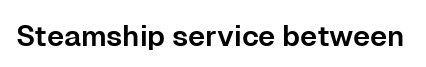
The letterforms sit shoulder to shoulder at normal distance. Vertical strokes here are truly vertical. Proportional: the letters do not fall into vertical columns. The specimen omits any rule beneath the text block's lines. Typographically, this falls in the sans-serif category.
